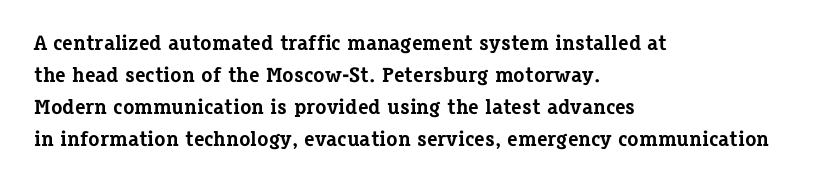
Tracking value appears to be zero — textbook default spacing. Is the type bold? Yes — the strokes are clearly thick and heavy. The block of text has a typical density, with ordinary space between rows. The rag falls on the right side of this text block. Words float on clear page, feet unadorned.
